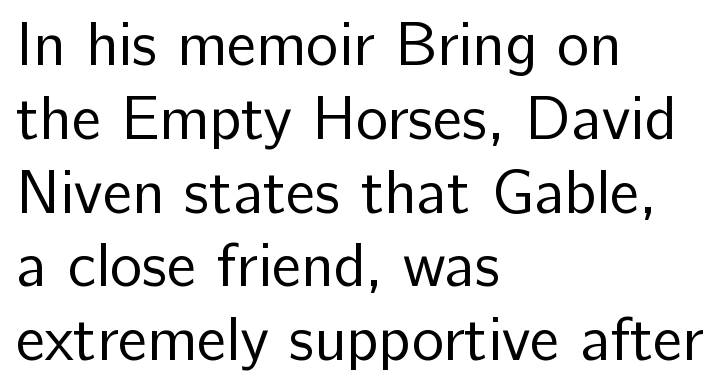
What kind of face is this? One without serifs — a sans. This sample uses an upright cut, with every glyph sitting square on the baseline. The line texture is even and compact thanks to regular tracking. No heavy texture on the line: the type isn't bold. The gap between lines stays unmarked.
